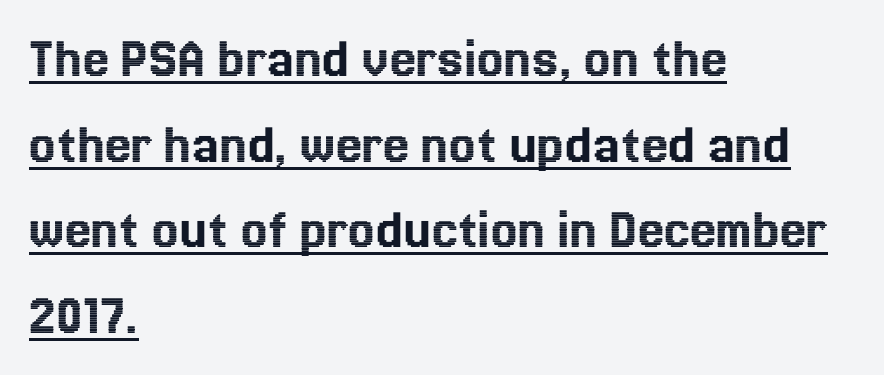
Notice how descenders clear the ascenders below comfortably — that's standard leading. Honestly, the letter spacing is just normal — you wouldn't notice it. Do the letters lean? They stand straight. Each letter keeps its own natural width here, so spacing adapts to shape.
